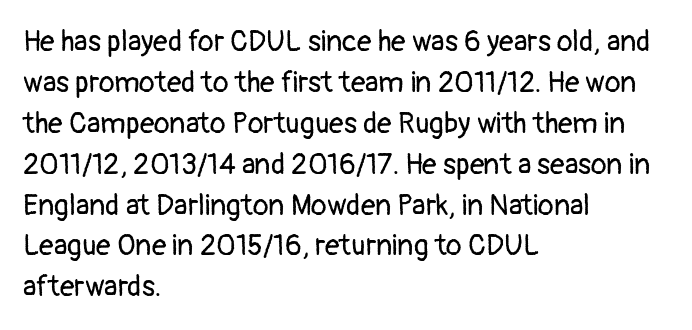
Q: Is the text bold? A: No.
Q: Is the text italic (slanted)? A: No, it is upright.
Q: Is the typeface a serif or a sans-serif typeface? A: Sans-serif.
Q: Is the text underlined? A: No.
Q: How is the paragraph aligned? A: Left-aligned.
Q: Is the spacing between letters normal or unusually wide? A: Normal.
Q: Is the spacing between lines tight, normal or loose? A: Normal.
Q: Width (condensed, normal, or wide)? A: Normal.
Q: Stroke contrast? A: Low.
Q: x-height? A: Medium.
Q: Monospaced? A: No.
